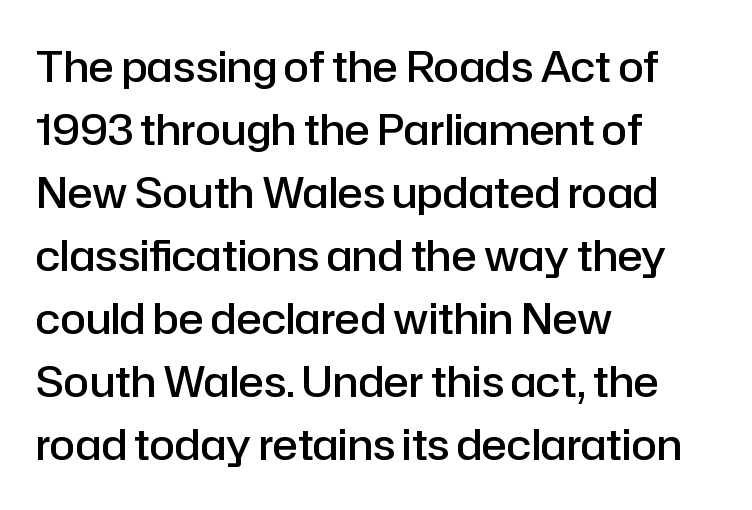
{"serif": "no", "italic": "no", "bold": "semi", "weight": "semibold", "width": "normal", "stroke_contrast": "low", "x_height": "medium", "monospaced": "no", "underline": "no", "align": "left", "line_spacing": "normal", "line_spacing_ratio": 1.5, "letter_spacing": "normal", "letter_spacing_em": 0.0, "glyph_px": 42}
